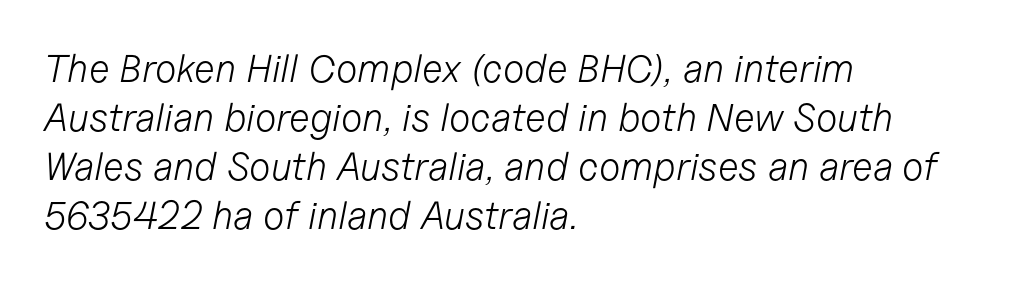
{"italic": "yes", "lean": "right", "slant_degrees": 11, "bold": "no", "weight": "light", "width": "normal", "stroke_contrast": "low", "x_height": "medium", "monospaced": "no", "underline": "no", "align": "left", "line_spacing": "normal", "line_spacing_ratio": 1.26, "letter_spacing": "normal", "letter_spacing_em": 0.0, "glyph_px": 39}
